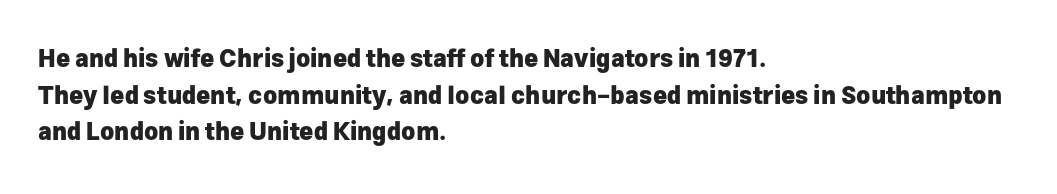
The image shows 24 px bold type, upright; set left-aligned, normal line spacing (1.53x), normal letter spacing, not underlined.
